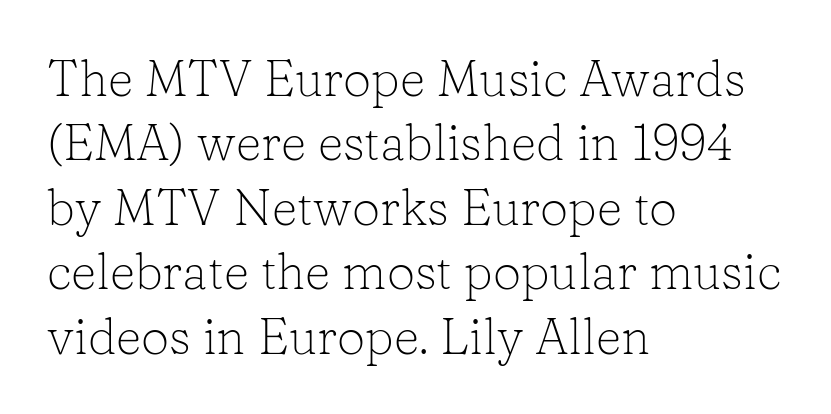
{"serif": "yes", "italic": "no", "bold": "no", "weight": "light", "width": "normal", "stroke_contrast": "low", "x_height": "medium", "monospaced": "no", "underline": "no", "align": "left", "line_spacing": "normal", "line_spacing_ratio": 1.29, "letter_spacing": "normal", "letter_spacing_em": 0.0, "glyph_px": 50}
